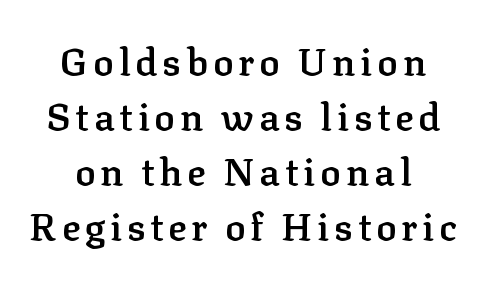
Q: Is the text bold? A: Semi-bold.
Q: Is the text italic (slanted)? A: No, it is upright.
Q: Is the typeface a serif or a sans-serif typeface? A: Serif.
Q: Is the text underlined? A: No.
Q: Is the spacing between lines tight, normal or loose? A: Normal.
Q: Width (condensed, normal, or wide)? A: Normal.
Q: Stroke contrast? A: Low.
Q: x-height? A: Medium.
Q: Monospaced? A: No.
